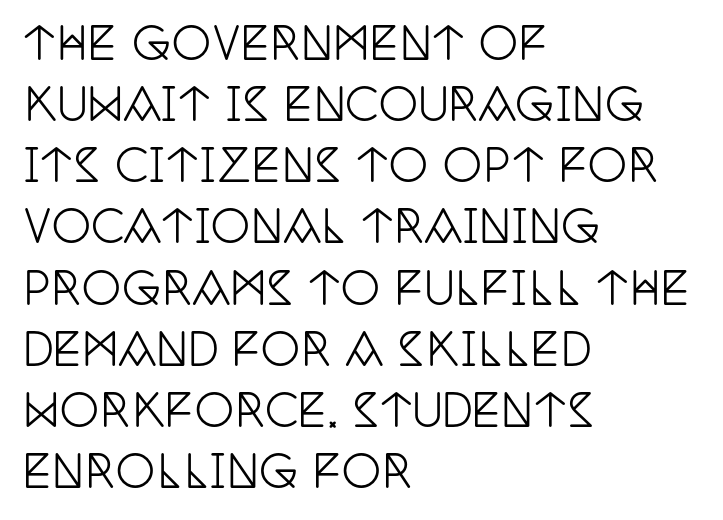
{"serif": "yes", "italic": "no", "width": "condensed", "stroke_contrast": "low", "x_height": "large", "monospaced": "no", "underline": "no", "align": "left", "line_spacing": "normal", "line_spacing_ratio": 1.39, "letter_spacing": "normal", "letter_spacing_em": 0.0, "glyph_px": 44}
